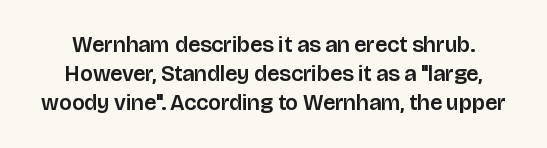
Q: Is the text italic (slanted)? A: No, it is upright.
Q: Is the text underlined? A: No.
Q: Is the spacing between letters normal or unusually wide? A: Normal.
Q: Is the spacing between lines tight, normal or loose? A: Normal.
